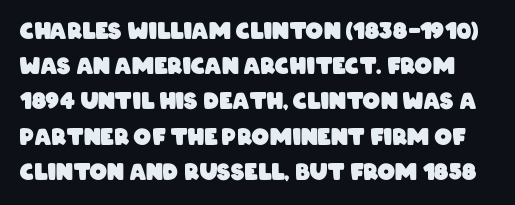
The image shows 22 px bold type; set normal line spacing (1.6x), normal letter spacing, not underlined.
